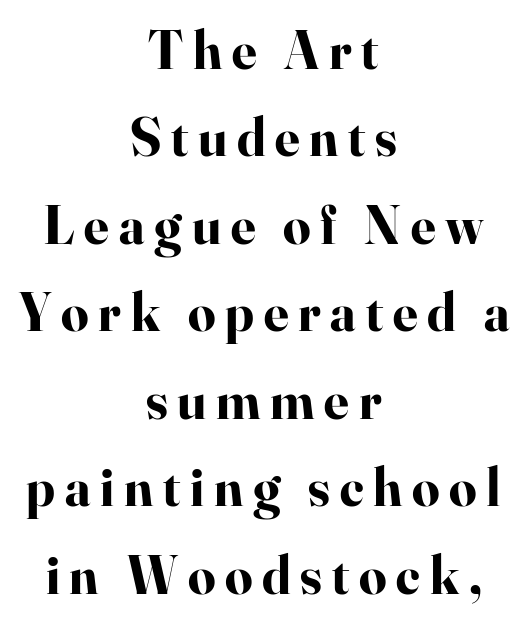
Q: Is the text bold? A: Yes.
Q: Is the text italic (slanted)? A: No, it is upright.
Q: Is the typeface a serif or a sans-serif typeface? A: Serif.
Q: Is the text underlined? A: No.
Q: How is the paragraph aligned? A: Centered.
Q: Is the spacing between lines tight, normal or loose? A: Normal.
Q: Width (condensed, normal, or wide)? A: Normal.
Q: Stroke contrast? A: High.
Q: x-height? A: Small.
Q: Monospaced? A: No.
